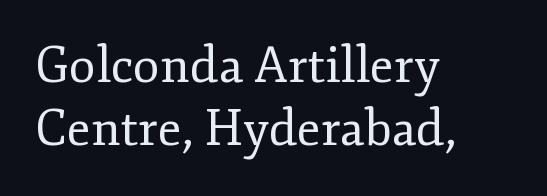
Q: Is the text bold? A: No.
Q: Is the text italic (slanted)? A: No, it is upright.
Q: Is the typeface a serif or a sans-serif typeface? A: Serif.
Q: Is the text underlined? A: No.
Q: How is the paragraph aligned? A: Left-aligned.
Q: Is the spacing between letters normal or unusually wide? A: Normal.
Q: Is the spacing between lines tight, normal or loose? A: Normal.
Q: Width (condensed, normal, or wide)? A: Normal.
Q: Stroke contrast? A: Low.
Q: x-height? A: Small.
Q: Monospaced? A: No.
